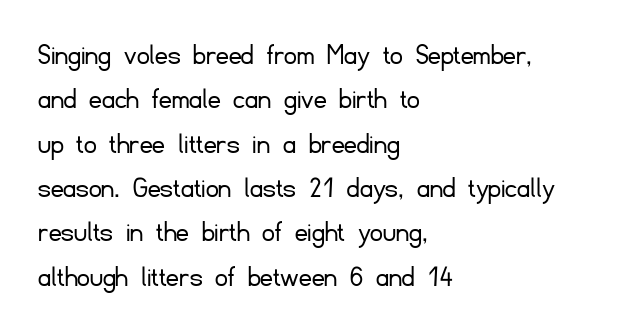
Q: Is the text bold? A: No.
Q: Is the text italic (slanted)? A: No, it is upright.
Q: Is the typeface a serif or a sans-serif typeface? A: Sans-serif.
Q: Is the text underlined? A: No.
Q: How is the paragraph aligned? A: Left-aligned.
Q: Is the spacing between letters normal or unusually wide? A: Normal.
Q: Is the spacing between lines tight, normal or loose? A: Normal.
Q: Width (condensed, normal, or wide)? A: Normal.
Q: Stroke contrast? A: Low.
Q: x-height? A: Small.
Q: Monospaced? A: No.
